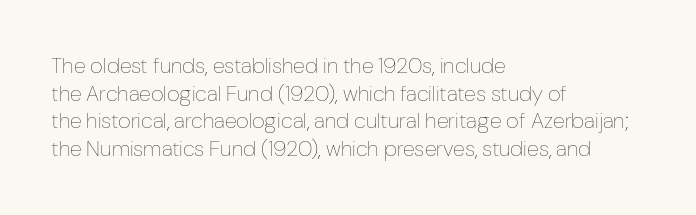
The image shows 22 px text type, upright; set left-aligned, normal line spacing (1.26x), normal letter spacing, not underlined.
